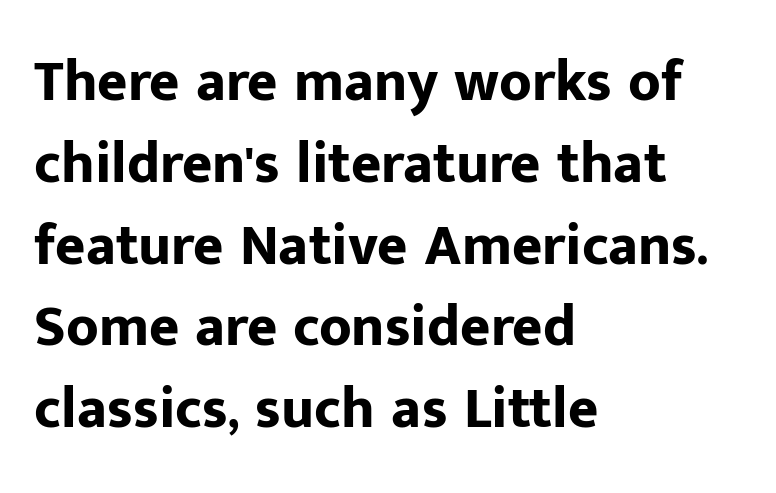
{"serif": "no", "italic": "no", "bold": "yes", "weight": "bold", "width": "normal", "stroke_contrast": "low", "x_height": "medium", "monospaced": "no", "underline": "no", "align": "left", "line_spacing": "normal", "line_spacing_ratio": 1.41, "letter_spacing": "normal", "letter_spacing_em": 0.0, "glyph_px": 58}
